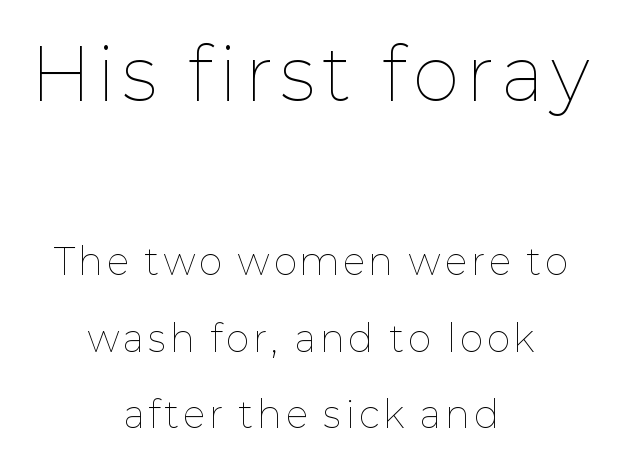
Q: Is the text bold? A: No.
Q: Is the text italic (slanted)? A: No, it is upright.
Q: Is the text underlined? A: No.
Q: How is the paragraph aligned? A: Centered.
Q: Is the spacing between lines tight, normal or loose? A: Loose.
Q: Which block of text is set in a larger size, the first (top) or the second (bottom)? A: The first (top) one.
Q: Width (condensed, normal, or wide)? A: Normal.
Q: Stroke contrast? A: Low.
Q: x-height? A: Medium.
Q: Monospaced? A: No.
